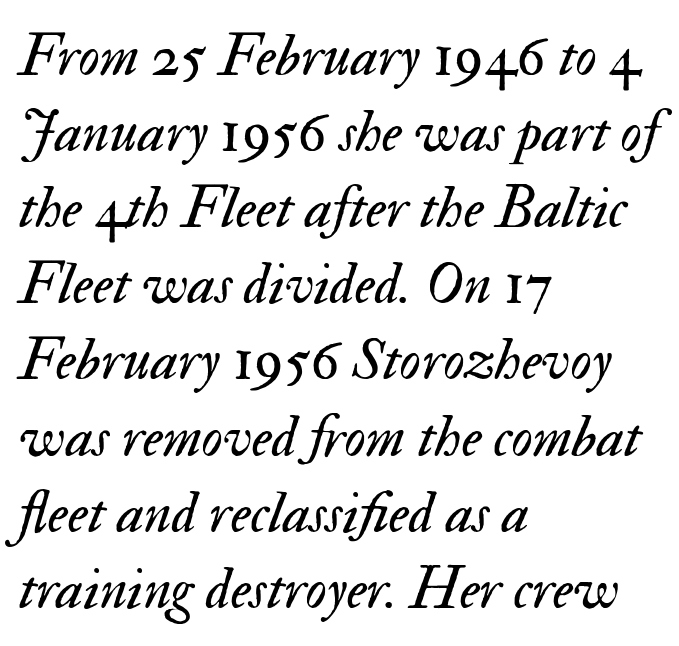
{"italic": "yes", "lean": "right", "slant_degrees": 17, "bold": "no", "weight": "regular", "width": "normal", "stroke_contrast": "medium", "x_height": "small", "monospaced": "no", "underline": "no", "align": "left", "line_spacing": "normal", "line_spacing_ratio": 1.29, "letter_spacing": "normal", "letter_spacing_em": 0.0, "glyph_px": 59}
